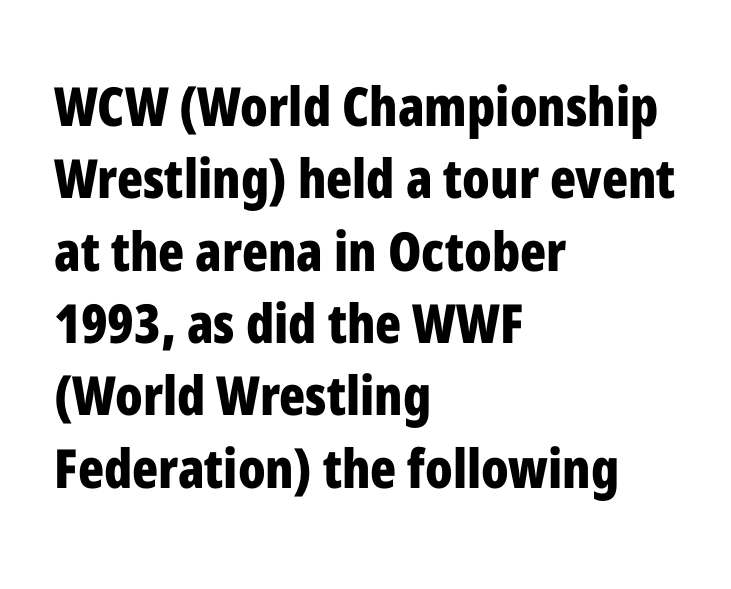
Q: Is the text bold? A: Yes.
Q: Is the text italic (slanted)? A: No, it is upright.
Q: Is the typeface a serif or a sans-serif typeface? A: Sans-serif.
Q: Is the text underlined? A: No.
Q: How is the paragraph aligned? A: Left-aligned.
Q: Is the spacing between letters normal or unusually wide? A: Normal.
Q: Is the spacing between lines tight, normal or loose? A: Normal.
Q: Width (condensed, normal, or wide)? A: Condensed.
Q: Stroke contrast? A: Low.
Q: x-height? A: Medium.
Q: Monospaced? A: No.
